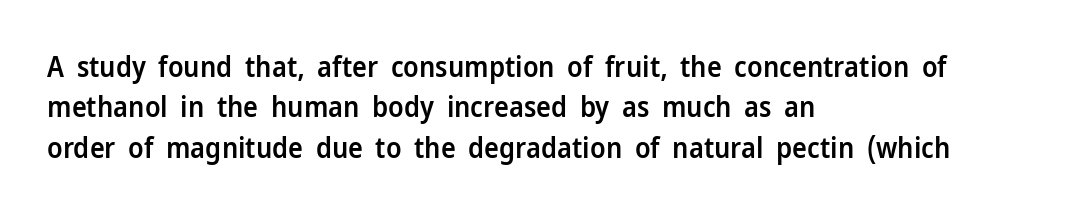
The image shows 28 px semibold sans-serif type, upright; set left-aligned, normal line spacing (1.44x), normal letter spacing, not underlined; low stroke contrast and a medium x-height.
